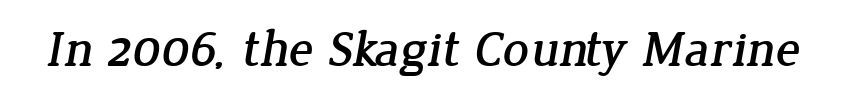
The foot of each line stays bare and open. Short note: letters normally spaced. Proportional: the letters do not fall into vertical columns. Examine the stroke ends and you'll spot serifs.
